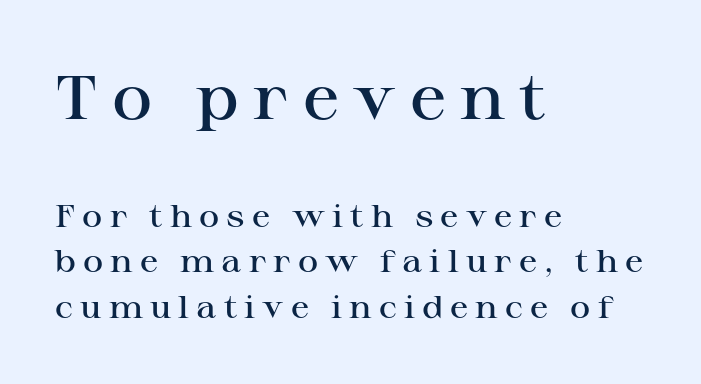
Q: Is the text bold? A: Semi-bold.
Q: Is the text italic (slanted)? A: No, it is upright.
Q: Is the typeface a serif or a sans-serif typeface? A: Serif.
Q: Is the text underlined? A: No.
Q: How is the paragraph aligned? A: Left-aligned.
Q: Is the spacing between letters normal or unusually wide? A: Unusually wide.
Q: Is the spacing between lines tight, normal or loose? A: Normal.
Q: Which block of text is set in a larger size, the first (top) or the second (bottom)? A: The first (top) one.
Q: Width (condensed, normal, or wide)? A: Wide.
Q: Stroke contrast? A: High.
Q: x-height? A: Medium.
Q: Monospaced? A: No.
